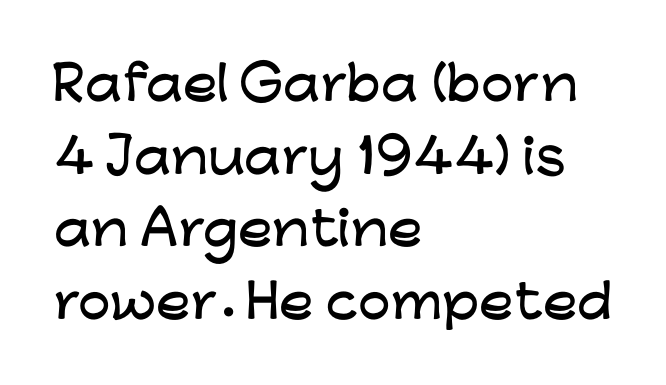
{"serif": "no", "italic": "no", "width": "wide", "stroke_contrast": "low", "x_height": "medium", "monospaced": "no", "underline": "no", "align": "left", "line_spacing": "normal", "line_spacing_ratio": 1.58, "letter_spacing": "normal", "letter_spacing_em": 0.0, "glyph_px": 46}
